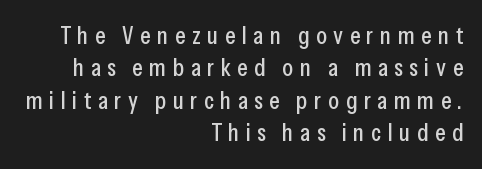
The image shows 25 px text type, upright; set right-aligned, normal line spacing (1.3x), unusually wide letter spacing (+0.26 em), not underlined.
